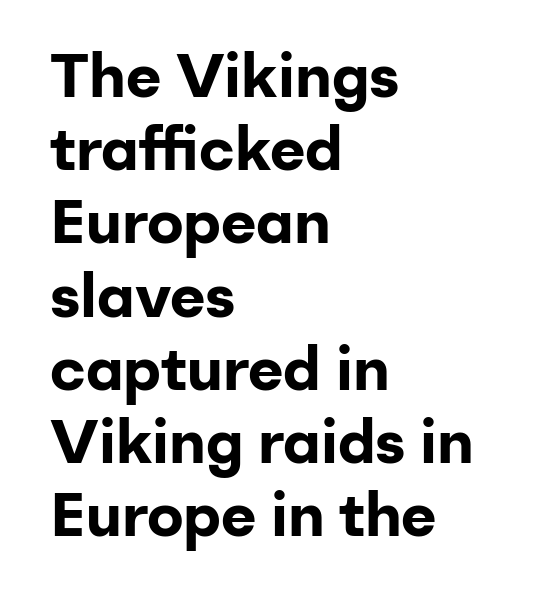
Observe the absence of serifs on each vertical stroke in this sample. Every stem runs plumb, perpendicular to the baseline. Letters rest on an invisible, unmarked baseline. Is the letter spacing exaggerated? No — it looks like the ordinary default. These words are printed bold, with thick strokes throughout. Leftover space on each line is placed entirely after the last word.
